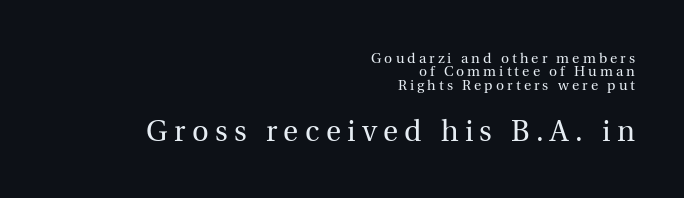
{"serif": "yes", "italic": "no", "bold": "no", "weight": "regular", "width": "normal", "x_height": "medium", "monospaced": "no", "underline": "no", "align": "right", "line_spacing": "tight", "line_spacing_ratio": 0.96, "letter_spacing": "wide", "letter_spacing_em": 0.22, "larger_block": "second", "size_ratio": 2.07, "glyph_px": 29}
